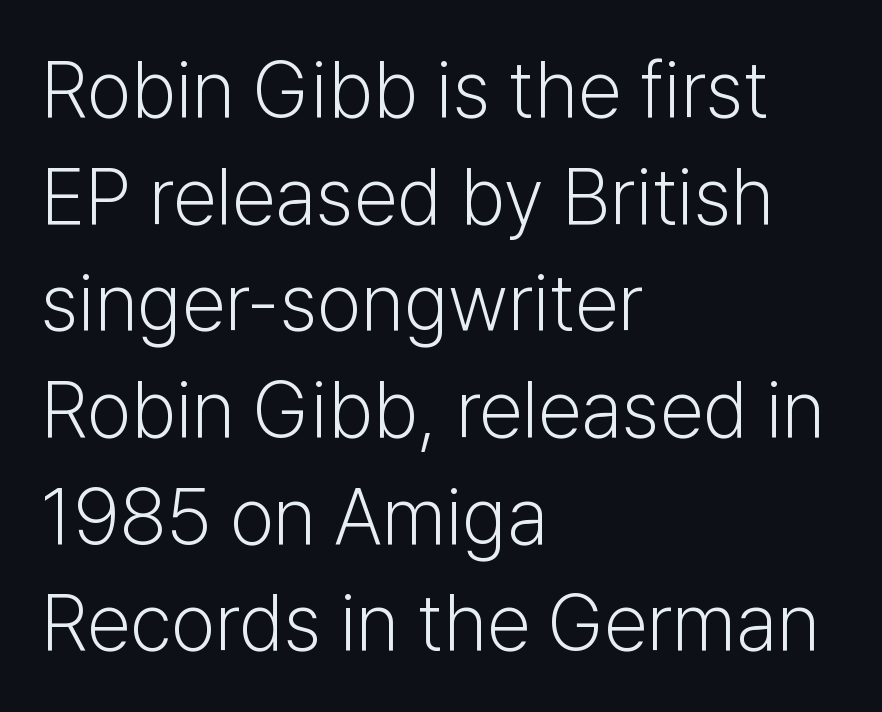
Q: Is the text bold? A: No.
Q: Is the text italic (slanted)? A: No, it is upright.
Q: Is the typeface a serif or a sans-serif typeface? A: Sans-serif.
Q: Is the text underlined? A: No.
Q: How is the paragraph aligned? A: Left-aligned.
Q: Is the spacing between letters normal or unusually wide? A: Normal.
Q: Is the spacing between lines tight, normal or loose? A: Normal.
Q: Width (condensed, normal, or wide)? A: Normal.
Q: Stroke contrast? A: Low.
Q: x-height? A: Medium.
Q: Monospaced? A: No.
